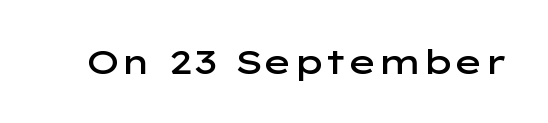
{"serif": "no", "italic": "no", "bold": "semi", "weight": "semibold", "width": "wide", "stroke_contrast": "low", "x_height": "medium", "monospaced": "no", "underline": "no", "letter_spacing": "normal", "letter_spacing_em": 0.0, "glyph_px": 34}
